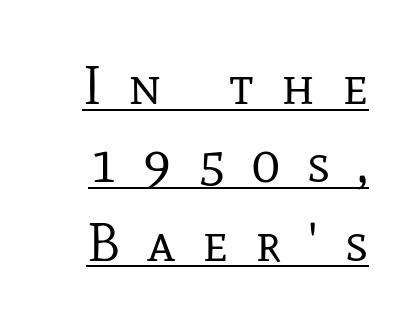
Q: Is the text bold? A: No.
Q: Is the text italic (slanted)? A: No, it is upright.
Q: Is the typeface a serif or a sans-serif typeface? A: Serif.
Q: Is the text underlined? A: Yes.
Q: Is the spacing between letters normal or unusually wide? A: Unusually wide.
Q: Is the spacing between lines tight, normal or loose? A: Normal.
Q: Width (condensed, normal, or wide)? A: Normal.
Q: Stroke contrast? A: Low.
Q: x-height? A: Medium.
Q: Monospaced? A: No.
